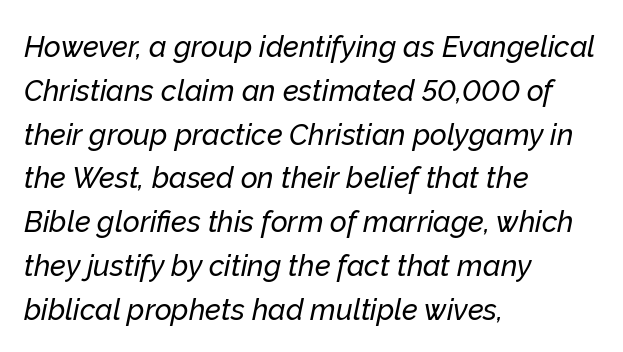
Q: Is the text italic (slanted)? A: Yes, it leans right by about 12 degrees.
Q: Is the text underlined? A: No.
Q: How is the paragraph aligned? A: Left-aligned.
Q: Is the spacing between letters normal or unusually wide? A: Normal.
Q: Is the spacing between lines tight, normal or loose? A: Normal.
Q: Width (condensed, normal, or wide)? A: Normal.
Q: Stroke contrast? A: Low.
Q: x-height? A: Medium.
Q: Monospaced? A: No.
